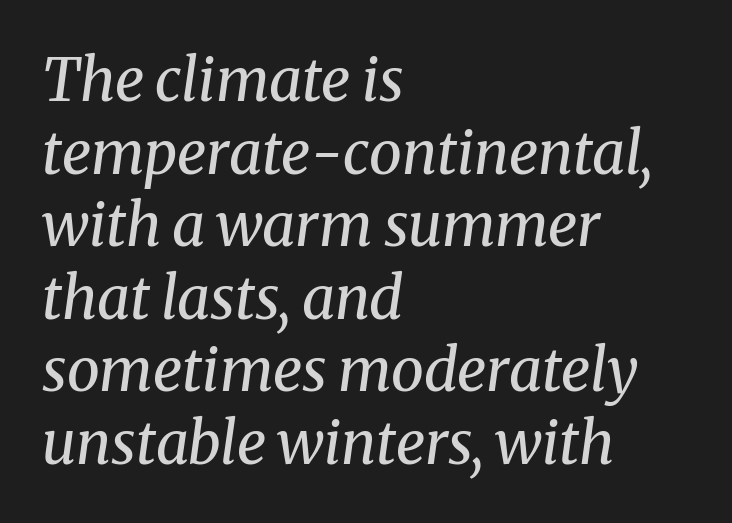
{"serif": "yes", "italic": "yes", "lean": "right", "slant_degrees": 8, "bold": "no", "weight": "regular", "width": "normal", "stroke_contrast": "medium", "x_height": "medium", "monospaced": "no", "underline": "no", "align": "left", "line_spacing_ratio": 1.23, "letter_spacing": "normal", "letter_spacing_em": 0.0, "glyph_px": 59}
